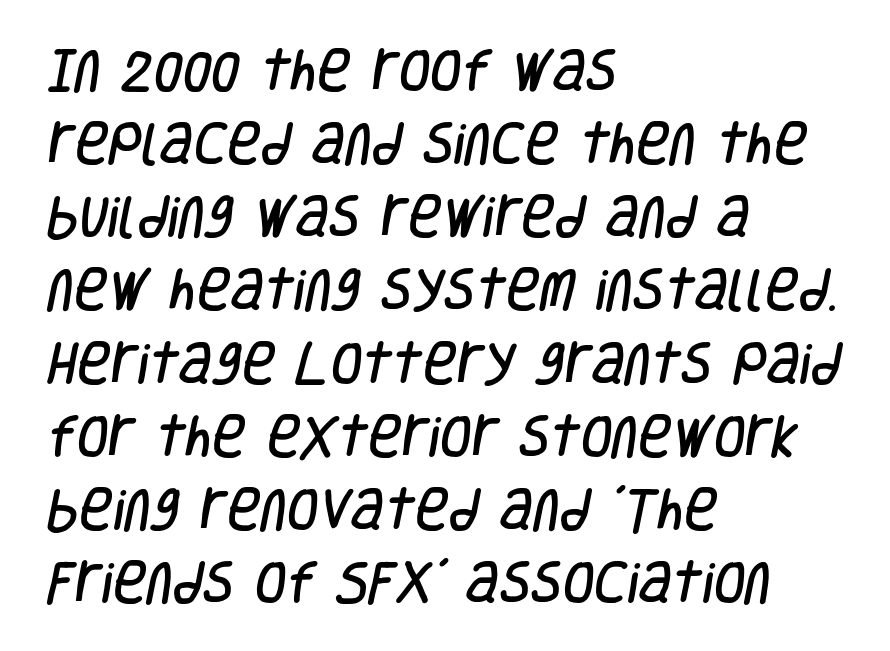
Q: Is the typeface a serif or a sans-serif typeface? A: Sans-serif.
Q: Is the text underlined? A: No.
Q: How is the paragraph aligned? A: Left-aligned.
Q: Is the spacing between letters normal or unusually wide? A: Normal.
Q: Is the spacing between lines tight, normal or loose? A: Normal.
Q: Width (condensed, normal, or wide)? A: Condensed.
Q: Stroke contrast? A: Low.
Q: x-height? A: Large.
Q: Monospaced? A: No.
